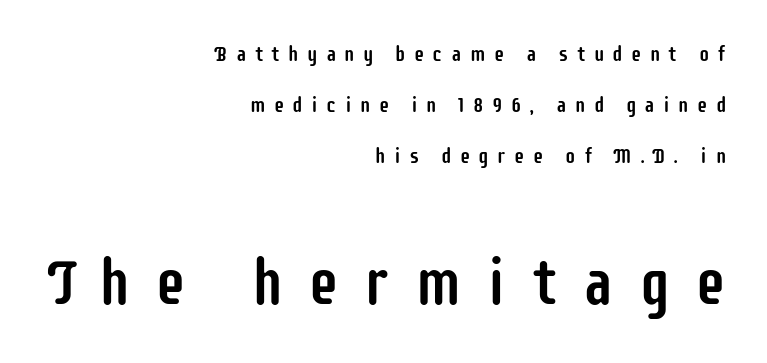
Q: Is the text italic (slanted)? A: No, it is upright.
Q: Is the typeface a serif or a sans-serif typeface? A: Sans-serif.
Q: Is the text underlined? A: No.
Q: How is the paragraph aligned? A: Right-aligned.
Q: Is the spacing between letters normal or unusually wide? A: Unusually wide.
Q: Is the spacing between lines tight, normal or loose? A: Loose.
Q: Which block of text is set in a larger size, the first (top) or the second (bottom)? A: The second (bottom) one.
Q: Width (condensed, normal, or wide)? A: Condensed.
Q: Stroke contrast? A: Low.
Q: x-height? A: Large.
Q: Monospaced? A: No.
